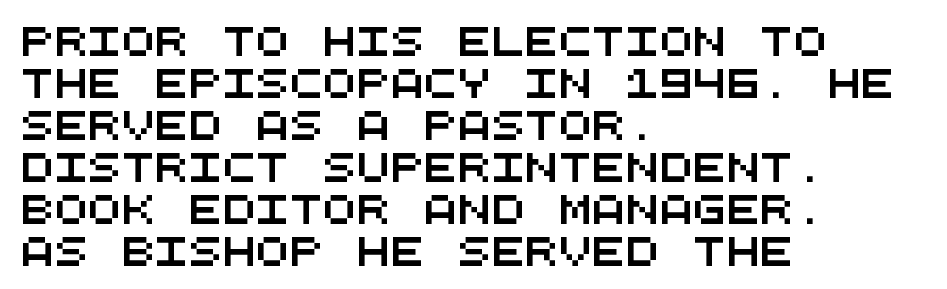
Q: Is the typeface a serif or a sans-serif typeface? A: Sans-serif.
Q: Is the text underlined? A: No.
Q: How is the paragraph aligned? A: Left-aligned.
Q: Is the spacing between letters normal or unusually wide? A: Normal.
Q: Is the spacing between lines tight, normal or loose? A: Normal.
Q: Width (condensed, normal, or wide)? A: Wide.
Q: Stroke contrast? A: Medium.
Q: x-height? A: Large.
Q: Monospaced? A: Yes.
